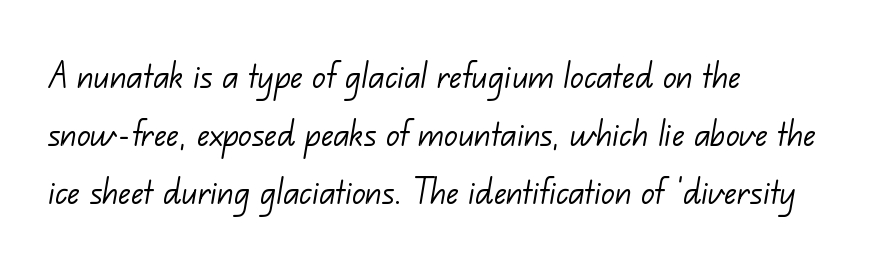
The zone under the glyphs is completely vacant. This is not heavy type; no bold has been used. If you measured baseline to baseline, you'd find a middling distance. The passage is arranged the way most books set body copy — flush left.
